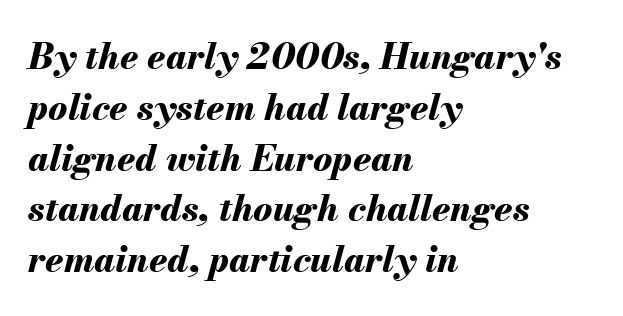
Q: Is the text bold? A: Yes.
Q: Is the text italic (slanted)? A: Yes, it leans right by about 13 degrees.
Q: Is the text underlined? A: No.
Q: How is the paragraph aligned? A: Left-aligned.
Q: Is the spacing between letters normal or unusually wide? A: Normal.
Q: Is the spacing between lines tight, normal or loose? A: Normal.
Q: Width (condensed, normal, or wide)? A: Normal.
Q: Stroke contrast? A: Medium.
Q: x-height? A: Small.
Q: Monospaced? A: No.
